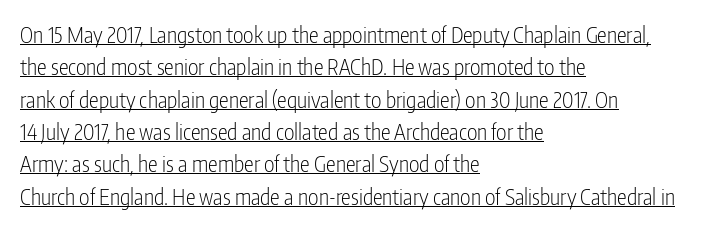
The image shows 22 px text type, upright; set left-aligned, normal line spacing (1.47x), normal letter spacing, underlined.
